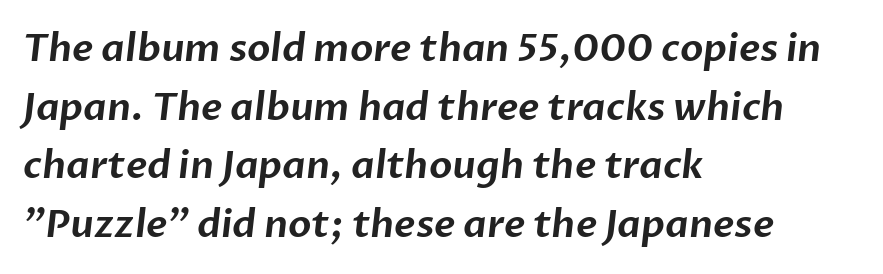
{"serif": "no", "width": "normal", "stroke_contrast": "low", "x_height": "medium", "monospaced": "no", "underline": "no", "align": "left", "line_spacing": "normal", "line_spacing_ratio": 1.54, "letter_spacing": "normal", "letter_spacing_em": 0.0, "glyph_px": 38}
